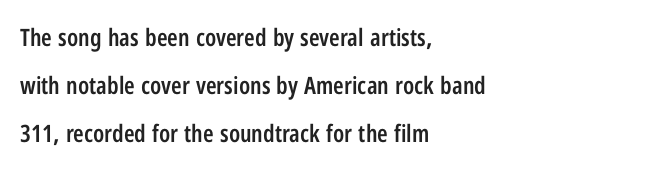
{"italic": "no", "bold": "semi", "underline": "no", "align": "left", "line_spacing": "loose", "line_spacing_ratio": 2.01, "letter_spacing": "normal", "letter_spacing_em": 0.0, "glyph_px": 24}
